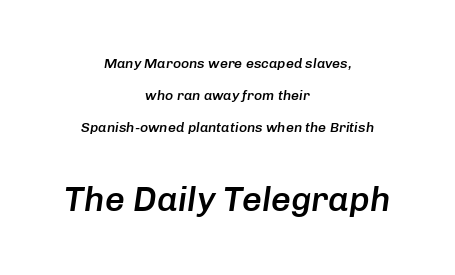
{"italic": "yes", "lean": "right", "slant_degrees": 8, "bold": "semi", "weight": "semibold", "width": "normal", "stroke_contrast": "low", "x_height": "medium", "monospaced": "no", "underline": "no", "align": "center", "line_spacing": "loose", "line_spacing_ratio": 2.29, "letter_spacing": "normal", "letter_spacing_em": 0.0, "larger_block": "second", "size_ratio": 2.5, "glyph_px": 35}
